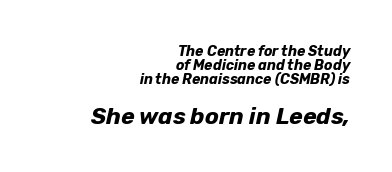
Q: Is the text bold? A: Yes.
Q: Is the text italic (slanted)? A: Yes, it leans right by about 12 degrees.
Q: Is the text underlined? A: No.
Q: How is the paragraph aligned? A: Right-aligned.
Q: Is the spacing between letters normal or unusually wide? A: Normal.
Q: Is the spacing between lines tight, normal or loose? A: Tight.
Q: Which block of text is set in a larger size, the first (top) or the second (bottom)? A: The second (bottom) one.
